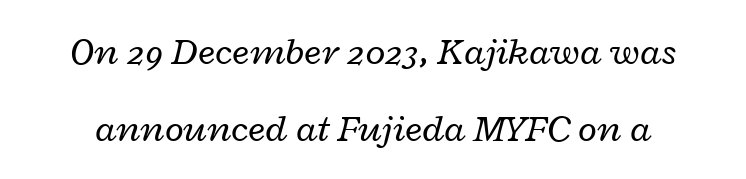
{"italic": "yes", "lean": "right", "slant_degrees": 12, "bold": "no", "weight": "regular", "width": "wide", "stroke_contrast": "low", "x_height": "medium", "monospaced": "no", "underline": "no", "line_spacing": "loose", "line_spacing_ratio": 1.97, "letter_spacing": "normal", "letter_spacing_em": 0.0, "glyph_px": 39}
